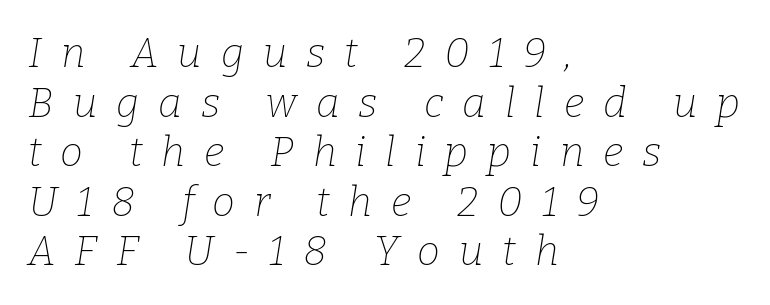
The passage shown has open, widely tracked lettering throughout. Alignment: flush left. These lines are rendered in a variable-pitch font. Is this a sans? No — the strokes have serifs. Bare-footed words on every line. Weight class: somewhere from thin through regular.
